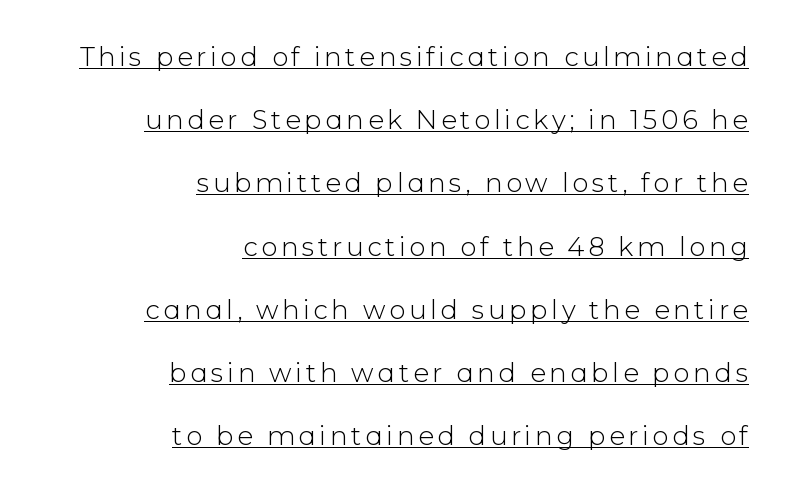
{"italic": "no", "bold": "no", "underline": "yes", "align": "right", "line_spacing": "loose", "line_spacing_ratio": 2.43, "glyph_px": 26}
